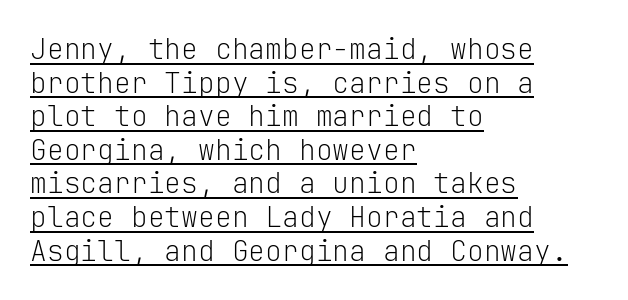
Q: Is the text bold? A: No.
Q: Is the text italic (slanted)? A: No, it is upright.
Q: Is the typeface a serif or a sans-serif typeface? A: Sans-serif.
Q: Is the text underlined? A: Yes.
Q: How is the paragraph aligned? A: Left-aligned.
Q: Is the spacing between letters normal or unusually wide? A: Normal.
Q: Width (condensed, normal, or wide)? A: Normal.
Q: Stroke contrast? A: Low.
Q: x-height? A: Medium.
Q: Monospaced? A: Yes.
